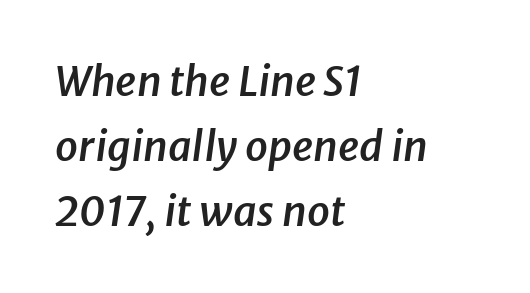
Every letter is mildly thick-stroked: semibold rather than bold. The face used here has a pronounced slope to its letters. Spacing between characters is what you'd get straight out of the box. No word sits above an underline.
